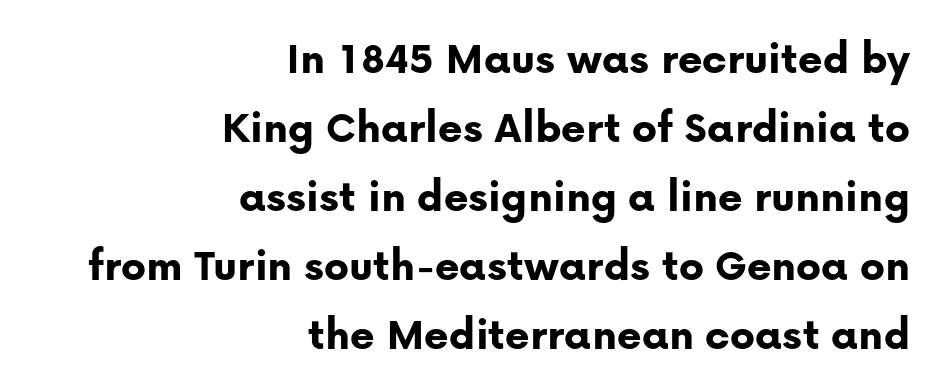
The image shows 47 px bold sans-serif type, upright; set right-aligned, normal line spacing (1.47x), normal letter spacing, not underlined; low stroke contrast and a medium x-height.
